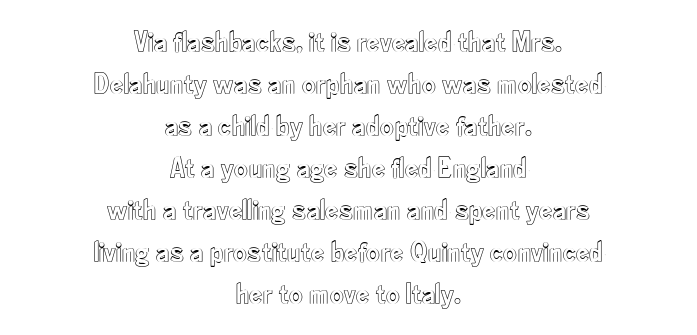
The image shows 30 px condensed type, upright; set centered, normal line spacing (1.4x), normal letter spacing, not underlined; a small x-height.
